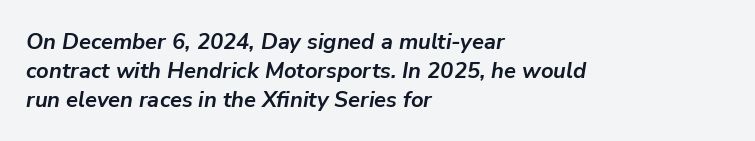
The text block is weighted toward the left margin, trailing off unevenly rightward. Honestly, the row spacing looks completely unremarkable. Glyph-to-glyph distance matches everyday printed text. This rendering features lettering with no underline. Notice how thick the strokes are: this is what a full bold looks like. When letters slant like this, we call the style italic.
